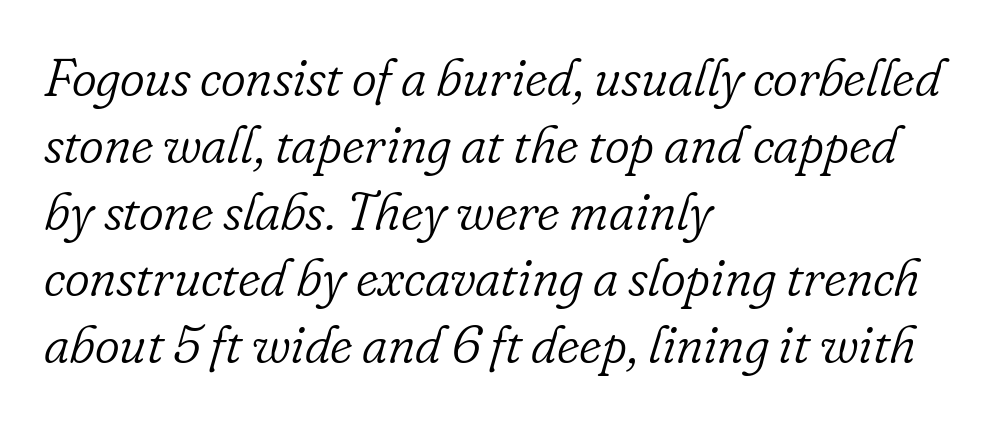
{"serif": "yes", "italic": "yes", "lean": "right", "slant_degrees": 16, "bold": "no", "weight": "light", "width": "normal", "stroke_contrast": "low", "x_height": "small", "monospaced": "no", "underline": "no", "align": "left", "line_spacing": "normal", "line_spacing_ratio": 1.26, "letter_spacing": "normal", "letter_spacing_em": 0.0, "glyph_px": 53}
